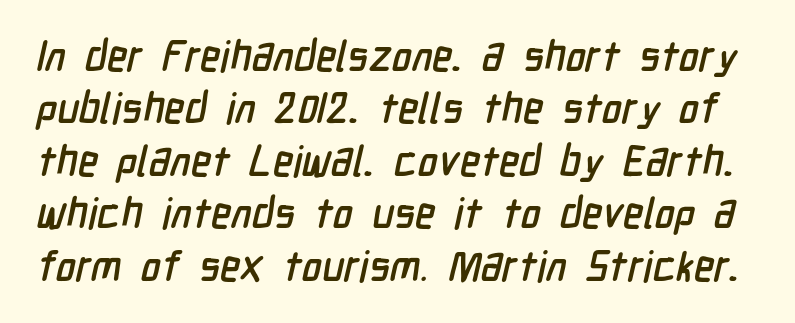
Honestly, there is no underline to notice here at all. The vertical gap from one line to the next is medium. Varying glyph widths throughout — classic text-font behaviour. The horizontal fit of the characters is conventional and even. Check where the strokes stop: nothing finishes them off — pure sans.
